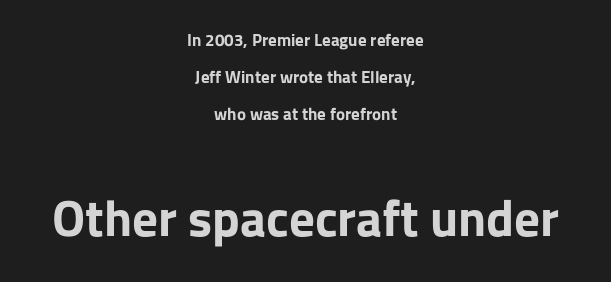
{"serif": "no", "italic": "no", "bold": "yes", "weight": "bold", "width": "normal", "stroke_contrast": "low", "x_height": "medium", "monospaced": "no", "underline": "no", "align": "center", "line_spacing": "loose", "line_spacing_ratio": 2.18, "letter_spacing": "normal", "letter_spacing_em": 0.0, "larger_block": "second", "size_ratio": 3.0, "glyph_px": 51}
